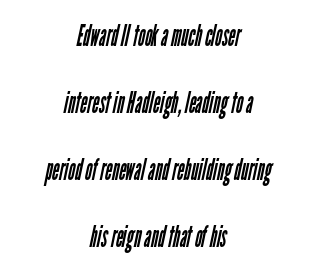
Q: Is the text bold? A: No.
Q: Is the typeface a serif or a sans-serif typeface? A: Sans-serif.
Q: Is the text underlined? A: No.
Q: How is the paragraph aligned? A: Centered.
Q: Is the spacing between letters normal or unusually wide? A: Normal.
Q: Is the spacing between lines tight, normal or loose? A: Loose.
Q: Width (condensed, normal, or wide)? A: Condensed.
Q: Stroke contrast? A: Low.
Q: x-height? A: Medium.
Q: Monospaced? A: No.
